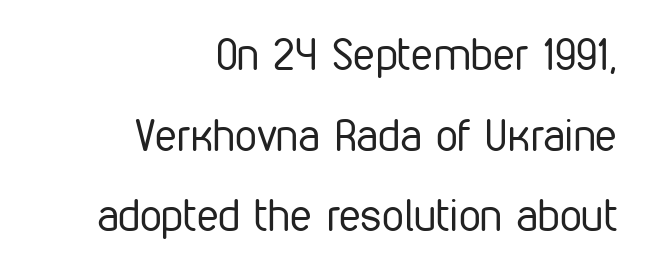
The image shows 44 px regular-weight, condensed sans-serif type, upright; set right-aligned, line spacing 1.83x, normal letter spacing, not underlined; low stroke contrast and a medium x-height.
